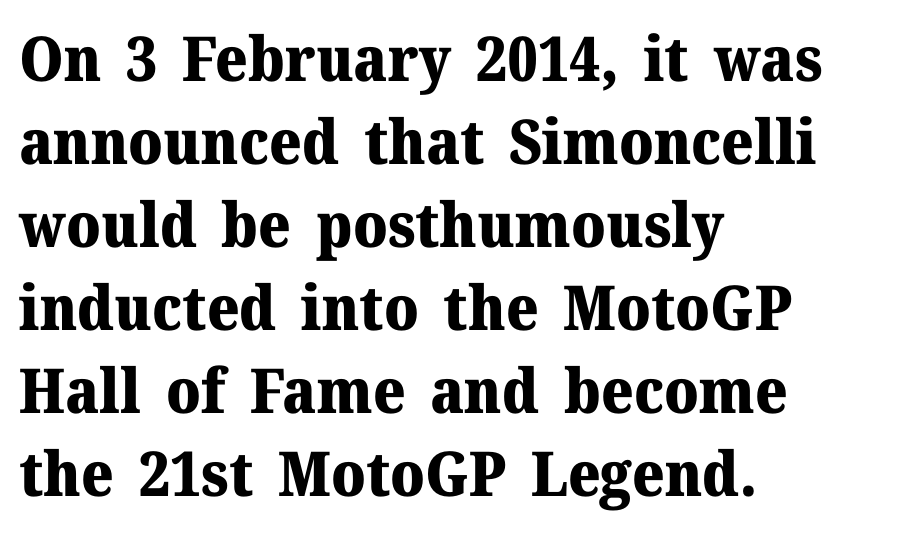
The image shows 62 px heavy serif type, upright; set left-aligned, normal line spacing (1.34x), normal letter spacing, not underlined; medium stroke contrast and a medium x-height.
